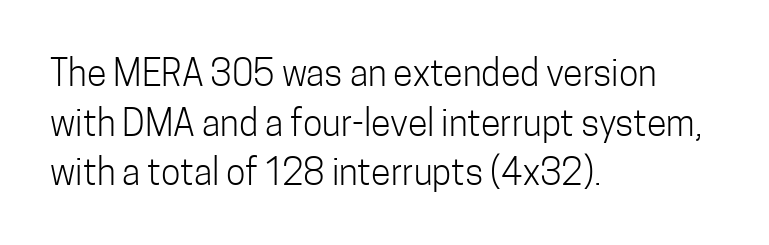
This is roman type, the default non-slanted kind. The rendering keeps characters at their native spacing. You could not count columns in this text — the font is proportionally spaced. Each letter's strokes conclude bluntly, with no projecting serifs. Only glyphs here, with clear space below each row.
